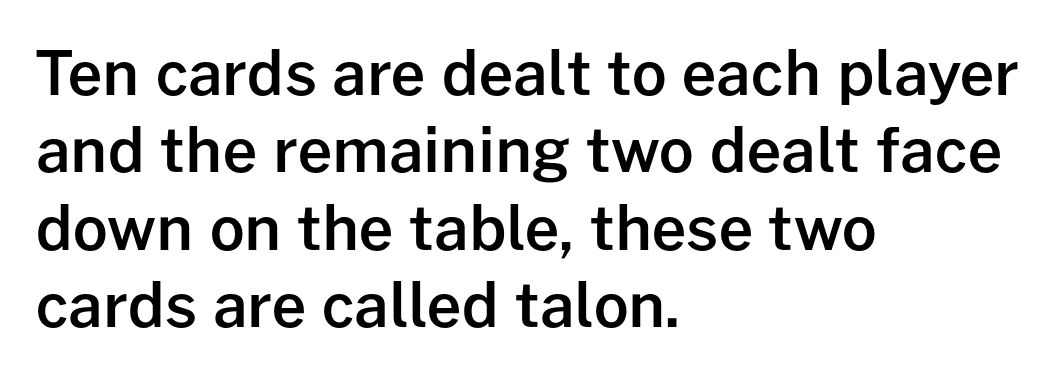
Q: Is the text bold? A: Semi-bold.
Q: Is the text italic (slanted)? A: No, it is upright.
Q: Is the typeface a serif or a sans-serif typeface? A: Sans-serif.
Q: Is the text underlined? A: No.
Q: How is the paragraph aligned? A: Left-aligned.
Q: Is the spacing between letters normal or unusually wide? A: Normal.
Q: Is the spacing between lines tight, normal or loose? A: Normal.
Q: Width (condensed, normal, or wide)? A: Normal.
Q: Stroke contrast? A: Low.
Q: x-height? A: Medium.
Q: Monospaced? A: No.
